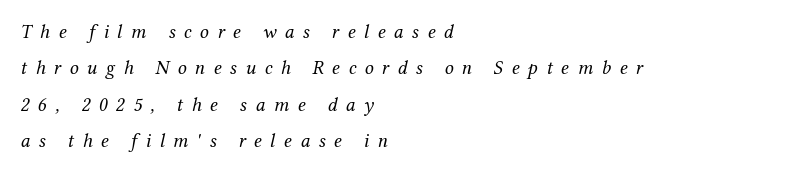
The letterforms stand isolated, each surrounded by extra space. No letter is thick-stroked: the sample isn't bold. This is oblique type, the kind used for emphasis or titles. Plain, unruled lines of type. Every row of glyphs begins at an identical x-position on the left.
